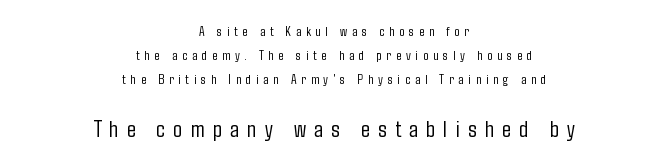
Q: Is the text bold? A: No.
Q: Is the text italic (slanted)? A: No, it is upright.
Q: Is the text underlined? A: No.
Q: How is the paragraph aligned? A: Centered.
Q: Is the spacing between letters normal or unusually wide? A: Unusually wide.
Q: Which block of text is set in a larger size, the first (top) or the second (bottom)? A: The second (bottom) one.
